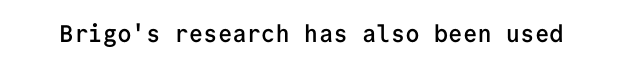
The image shows 24 px text type, upright; set normal letter spacing, not underlined.
